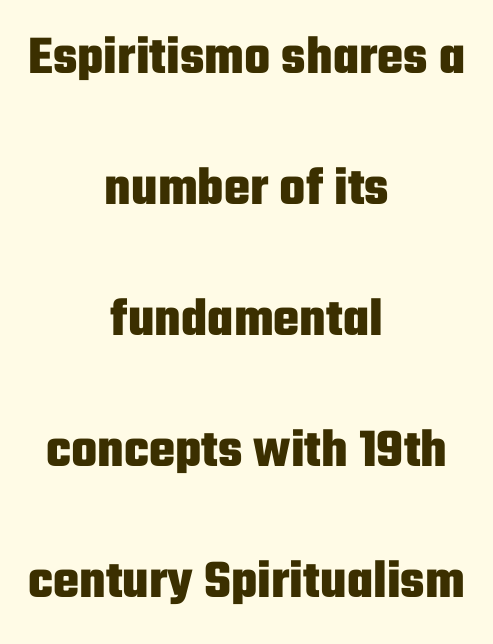
A typesetter would call this zero additional tracking. Italic? Not at all — the glyphs are vertical. Typesetter's note: full bold, strokes at maximum text heaviness. Anything drawn beneath the words? Only blank space. A typesetter would call this proportional, since set widths differ per character.
